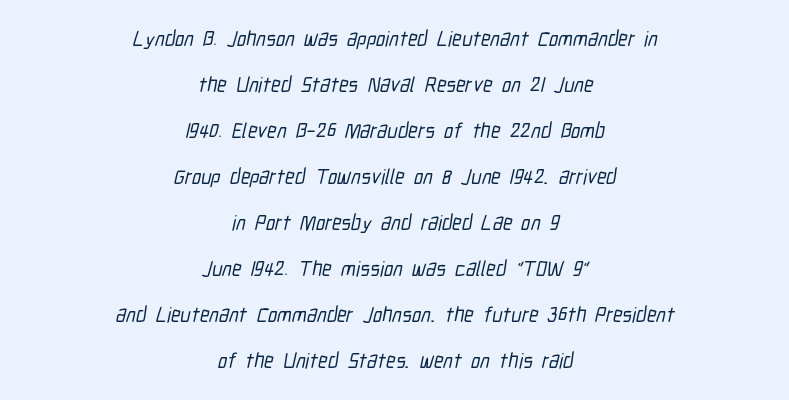
The image shows 21 px text type; set centered, loose line spacing (2.19x), normal letter spacing, not underlined.
